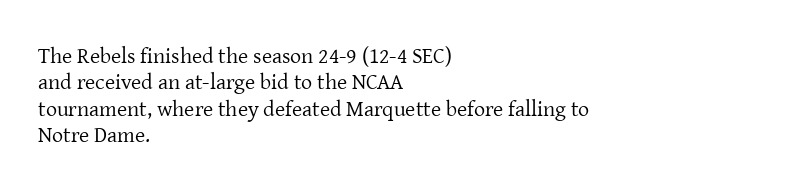
The image shows 22 px text type, upright; set left-aligned, line spacing 1.2x, normal letter spacing, not underlined.
